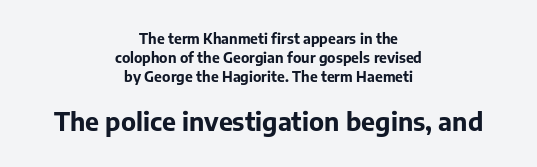
The image shows 25 px bold type, upright; set centered, normal line spacing (1.34x), normal letter spacing, not underlined; the second (bottom) block is 1.79x larger.
